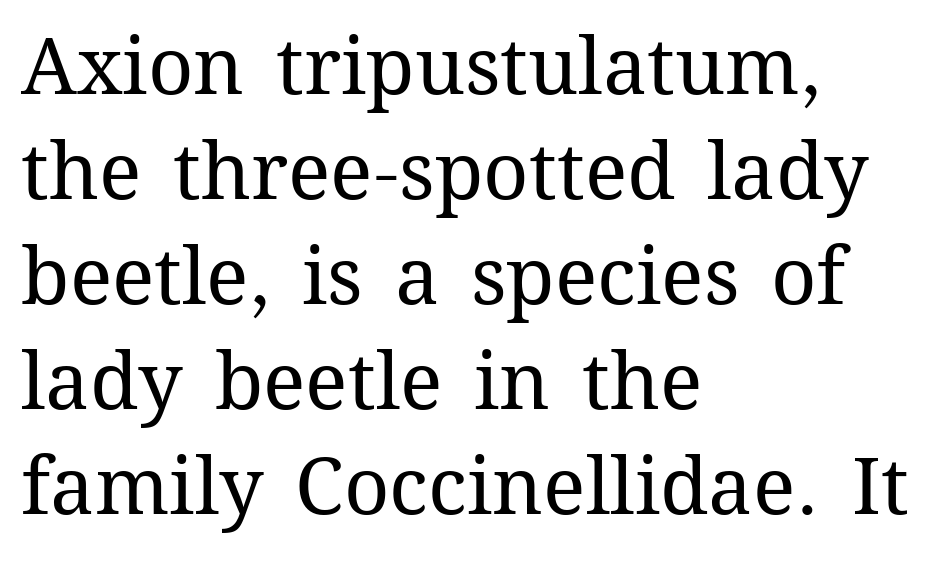
{"italic": "no", "bold": "no", "weight": "regular", "width": "normal", "stroke_contrast": "medium", "x_height": "medium", "monospaced": "no", "underline": "no", "align": "left", "line_spacing": "normal", "line_spacing_ratio": 1.33, "letter_spacing": "normal", "letter_spacing_em": 0.0, "glyph_px": 79}
